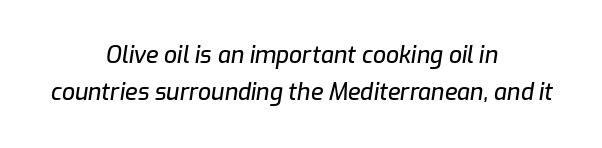
Slant detected: the letters are inclined. Notice how the passage keeps no hard edge, just a central spine. The specimen omits any rule beneath the text block's lines. Standard letterfit; no display-style spreading of the glyphs.
